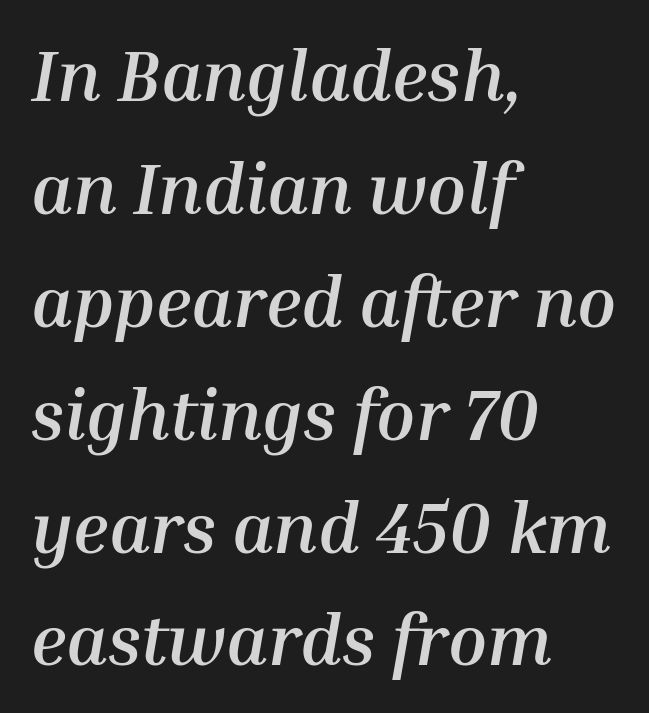
Q: Is the text bold? A: Yes.
Q: Is the text italic (slanted)? A: Yes, it leans right by about 10 degrees.
Q: Is the text underlined? A: No.
Q: How is the paragraph aligned? A: Left-aligned.
Q: Is the spacing between letters normal or unusually wide? A: Normal.
Q: Is the spacing between lines tight, normal or loose? A: Normal.
Q: Width (condensed, normal, or wide)? A: Normal.
Q: Stroke contrast? A: Medium.
Q: x-height? A: Medium.
Q: Monospaced? A: No.
